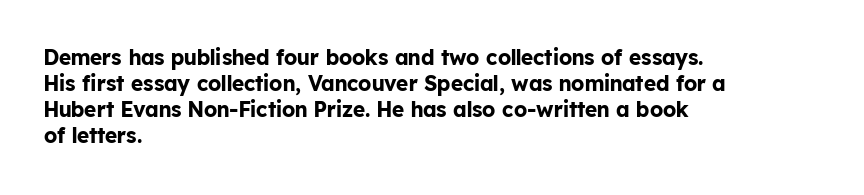
Q: Is the text bold? A: Yes.
Q: Is the text italic (slanted)? A: No, it is upright.
Q: Is the text underlined? A: No.
Q: How is the paragraph aligned? A: Left-aligned.
Q: Is the spacing between letters normal or unusually wide? A: Normal.
